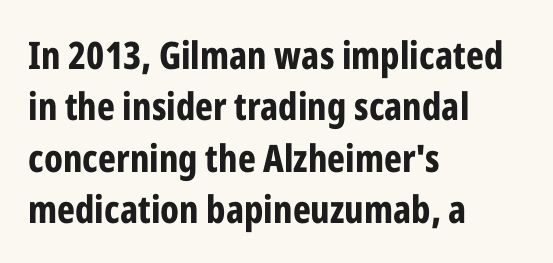
Q: Is the text bold? A: Yes.
Q: Is the text italic (slanted)? A: No, it is upright.
Q: Is the typeface a serif or a sans-serif typeface? A: Sans-serif.
Q: Is the text underlined? A: No.
Q: How is the paragraph aligned? A: Left-aligned.
Q: Is the spacing between letters normal or unusually wide? A: Normal.
Q: Is the spacing between lines tight, normal or loose? A: Normal.
Q: Width (condensed, normal, or wide)? A: Condensed.
Q: Stroke contrast? A: Low.
Q: x-height? A: Medium.
Q: Monospaced? A: No.
